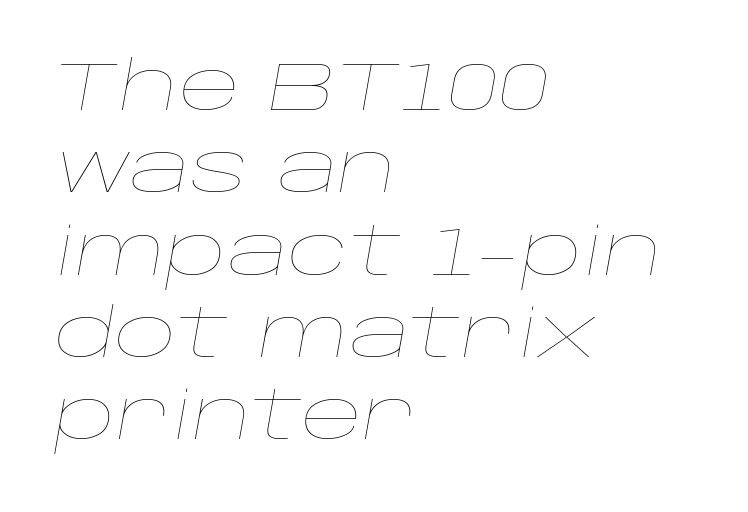
The image shows 68 px thin, wide type, italic (leaning right); set left-aligned, line spacing 1.21x, normal letter spacing, not underlined; low stroke contrast and a large x-height.
